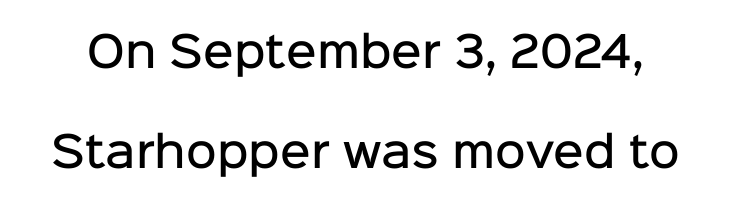
{"serif": "no", "italic": "no", "bold": "semi", "weight": "semibold", "width": "normal", "stroke_contrast": "low", "x_height": "medium", "monospaced": "no", "underline": "no", "line_spacing": "loose", "line_spacing_ratio": 2.39, "letter_spacing": "normal", "letter_spacing_em": 0.0, "glyph_px": 42}
